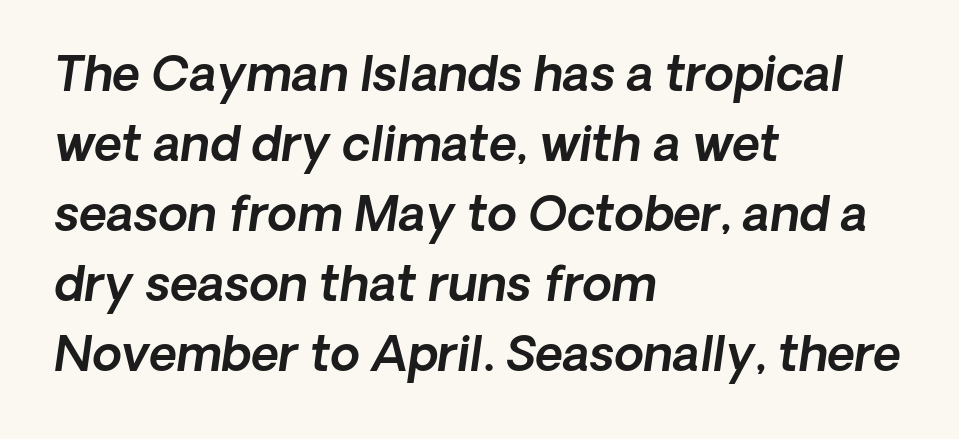
Q: Is the typeface a serif or a sans-serif typeface? A: Sans-serif.
Q: Is the text underlined? A: No.
Q: How is the paragraph aligned? A: Left-aligned.
Q: Is the spacing between letters normal or unusually wide? A: Normal.
Q: Is the spacing between lines tight, normal or loose? A: Normal.
Q: Width (condensed, normal, or wide)? A: Normal.
Q: x-height? A: Medium.
Q: Monospaced? A: No.
